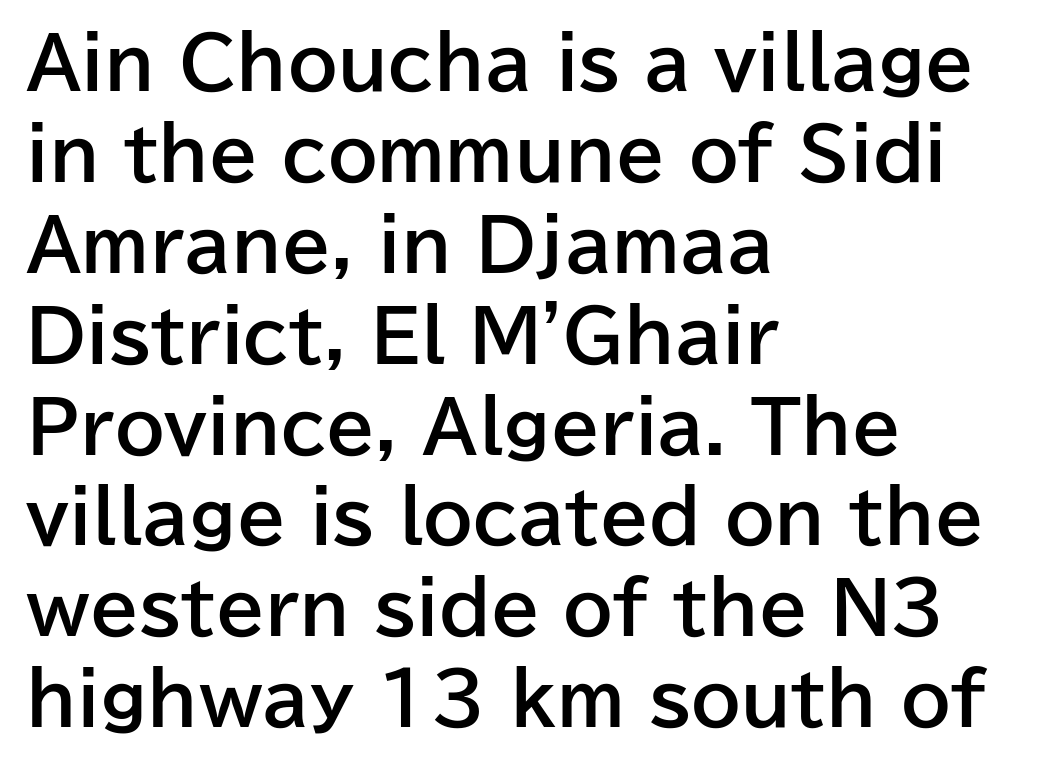
{"serif": "no", "italic": "no", "bold": "yes", "weight": "bold", "width": "normal", "stroke_contrast": "low", "x_height": "medium", "monospaced": "no", "underline": "no", "align": "left", "line_spacing": "normal", "line_spacing_ratio": 1.28, "letter_spacing": "normal", "letter_spacing_em": 0.0, "glyph_px": 71}
